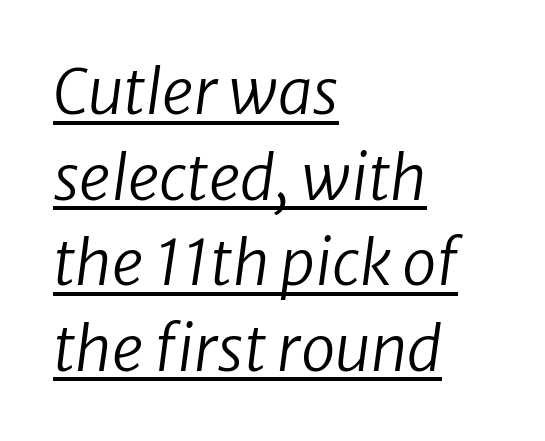
Q: Is the text bold? A: No.
Q: Is the text italic (slanted)? A: Yes, it leans right by about 8 degrees.
Q: Is the text underlined? A: Yes.
Q: How is the paragraph aligned? A: Left-aligned.
Q: Is the spacing between letters normal or unusually wide? A: Normal.
Q: Is the spacing between lines tight, normal or loose? A: Normal.
Q: Width (condensed, normal, or wide)? A: Normal.
Q: Stroke contrast? A: Low.
Q: x-height? A: Medium.
Q: Monospaced? A: No.
